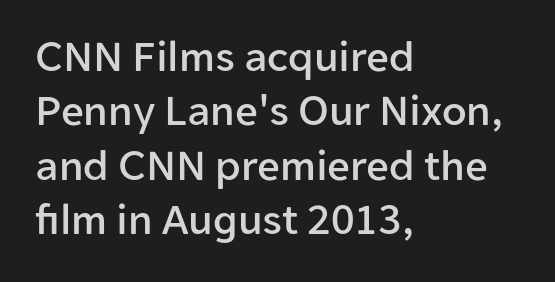
The face used here is proportionally spaced, like ordinary book or web type. Classification — sans serif. Posture: straight, roman, zero tilt. Compared with typical body copy, the letter spacing here is the same. Anything drawn beneath the words? Only blank space. Reading down the block, your eye returns to a fixed left position each line.
